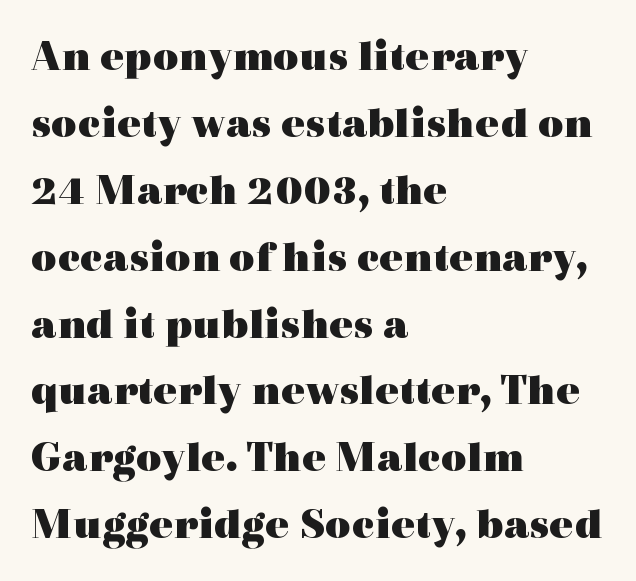
The image shows 44 px heavy, wide serif type, upright; set left-aligned, normal line spacing (1.52x), normal letter spacing, not underlined; a medium x-height.
